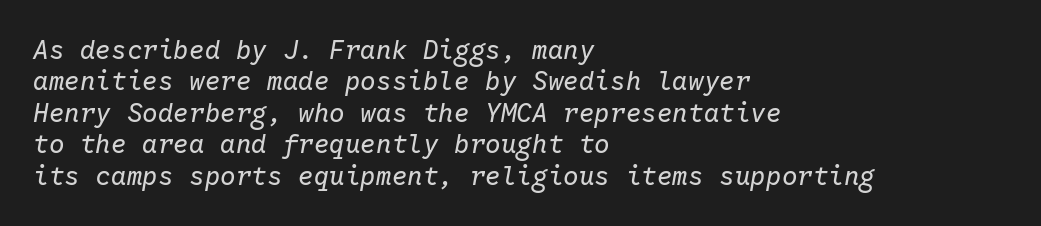
{"italic": "yes", "lean": "right", "slant_degrees": 10, "bold": "no", "underline": "no", "align": "left", "line_spacing_ratio": 1.21, "letter_spacing": "normal", "letter_spacing_em": 0.0, "glyph_px": 26}
